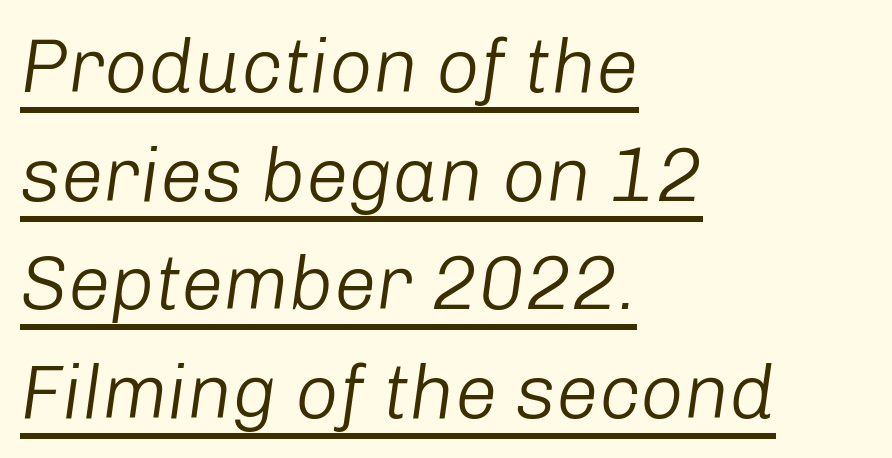
Q: Is the text bold? A: No.
Q: Is the text italic (slanted)? A: Yes, it leans right by about 8 degrees.
Q: Is the text underlined? A: Yes.
Q: How is the paragraph aligned? A: Left-aligned.
Q: Is the spacing between letters normal or unusually wide? A: Normal.
Q: Is the spacing between lines tight, normal or loose? A: Normal.
Q: Width (condensed, normal, or wide)? A: Normal.
Q: Stroke contrast? A: Low.
Q: x-height? A: Medium.
Q: Monospaced? A: No.
